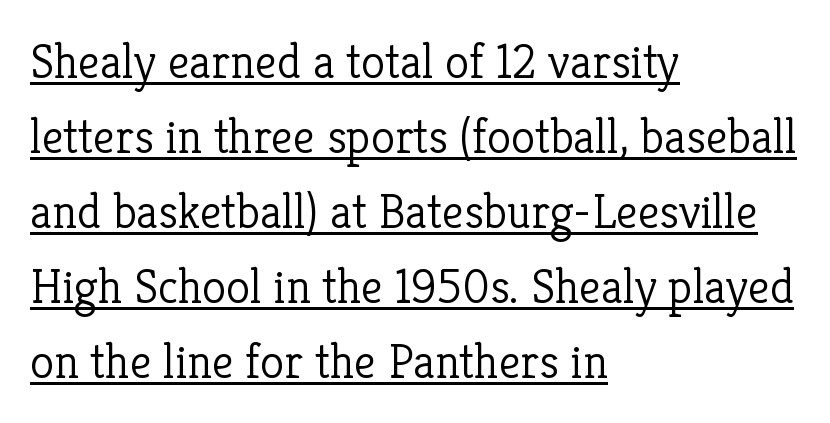
In CSS terms this would be text-align: left. The letters advance in unequal steps, a hallmark of proportional type. This is serif lettering, the kind often seen in printed books. The passage shown is underscored from start to finish. Glyph-to-glyph distance matches everyday printed text.
